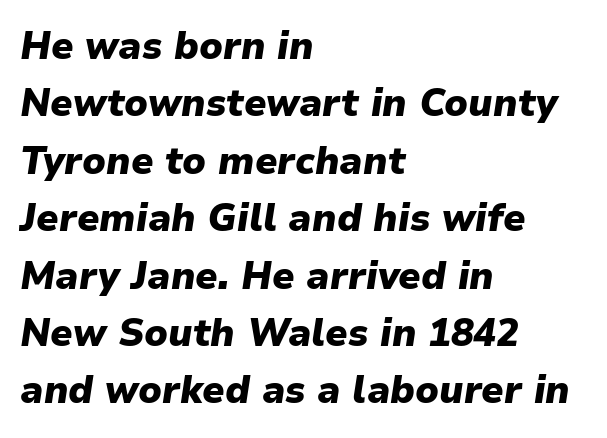
{"italic": "yes", "lean": "right", "slant_degrees": 9, "bold": "yes", "weight": "heavy", "width": "normal", "stroke_contrast": "low", "x_height": "medium", "monospaced": "no", "underline": "no", "align": "left", "line_spacing": "normal", "line_spacing_ratio": 1.51, "letter_spacing": "normal", "letter_spacing_em": 0.0, "glyph_px": 38}
